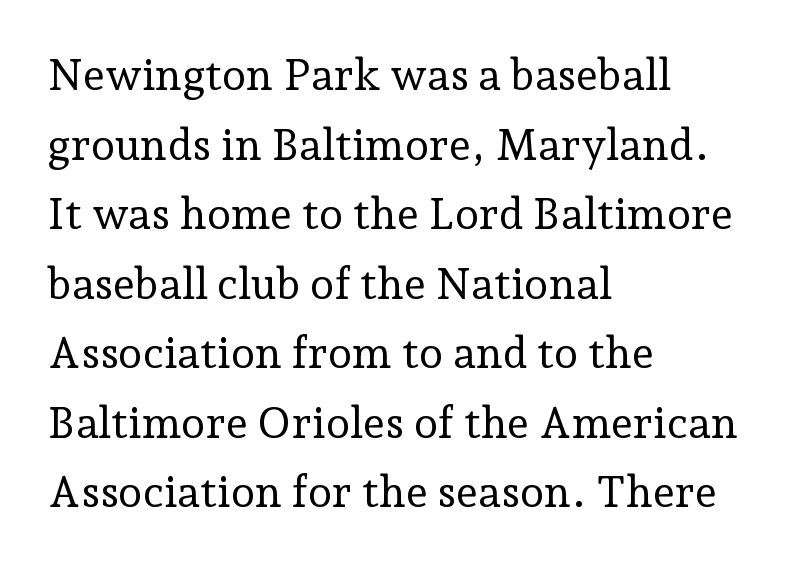
The image shows 44 px regular-weight serif type, upright; set left-aligned, normal line spacing (1.58x), normal letter spacing, not underlined; low stroke contrast and a medium x-height.
